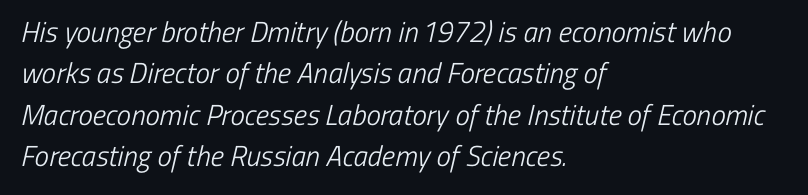
The image shows 29 px light, condensed sans-serif type; set left-aligned, normal line spacing (1.43x), normal letter spacing, not underlined; low stroke contrast and a medium x-height.
